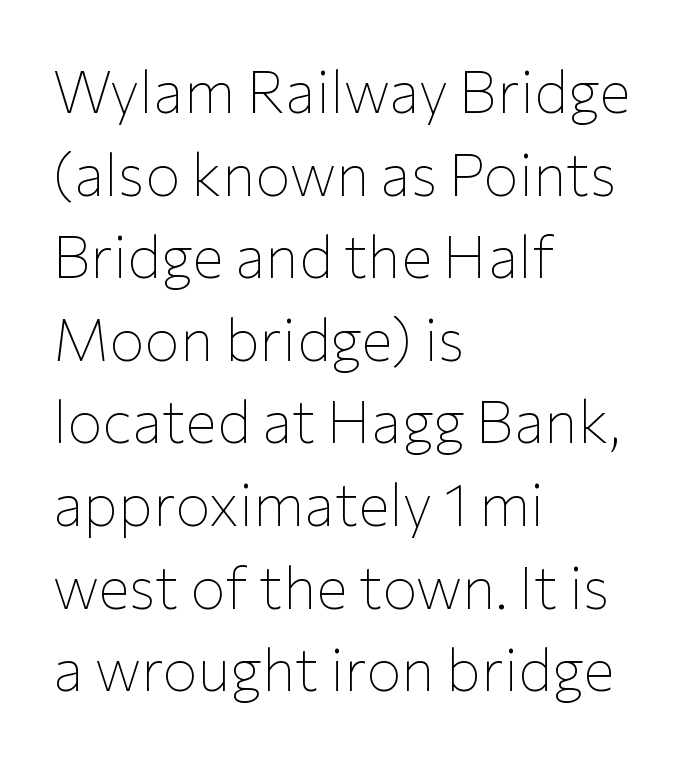
{"serif": "no", "italic": "no", "bold": "no", "weight": "thin", "width": "normal", "stroke_contrast": "low", "x_height": "medium", "monospaced": "no", "underline": "no", "align": "left", "line_spacing": "normal", "line_spacing_ratio": 1.4, "letter_spacing": "normal", "letter_spacing_em": 0.0, "glyph_px": 59}
